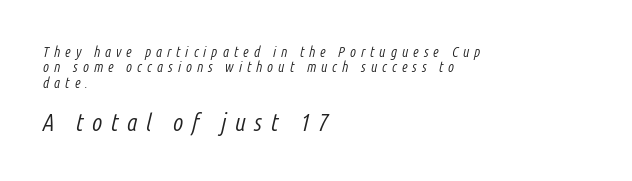
The passage shown leans; its letterforms are oblique. These two chunks differ in scale, with the bottom chunk taking the larger measure. This rendering features lettering with no underline. This is not heavy type; no bold has been used. Students, observe: this is what under-led, compact text looks like. Layout note: lines flush left.
